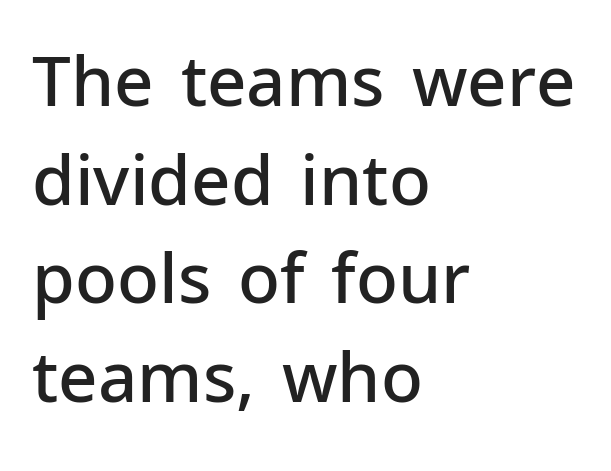
The image shows 69 px semibold sans-serif type, upright; set left-aligned, normal line spacing (1.43x), normal letter spacing, not underlined; low stroke contrast and a medium x-height.
